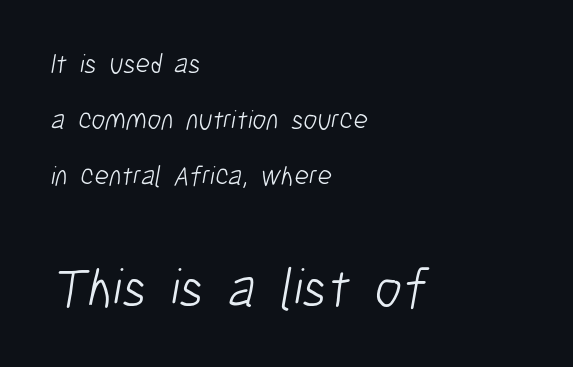
The horizontal fit of the characters is conventional and even. These lines are composed in type without serifs. All the whitespace from short lines collects on the right. Summary of vertical rhythm: relaxed, with wide interline spacing. Of the two passages, the one underneath uses the larger point size.
